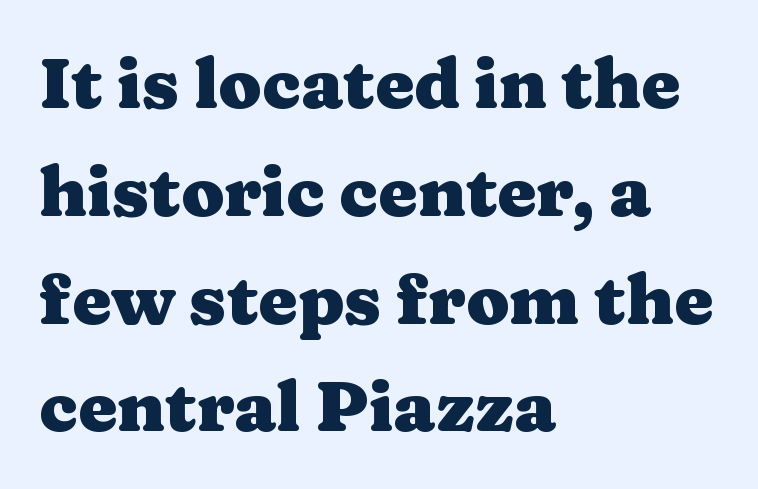
Q: Is the text bold? A: Yes.
Q: Is the text italic (slanted)? A: No, it is upright.
Q: Is the typeface a serif or a sans-serif typeface? A: Serif.
Q: Is the text underlined? A: No.
Q: How is the paragraph aligned? A: Left-aligned.
Q: Is the spacing between letters normal or unusually wide? A: Normal.
Q: Is the spacing between lines tight, normal or loose? A: Normal.
Q: Width (condensed, normal, or wide)? A: Wide.
Q: Stroke contrast? A: Medium.
Q: x-height? A: Medium.
Q: Monospaced? A: No.
